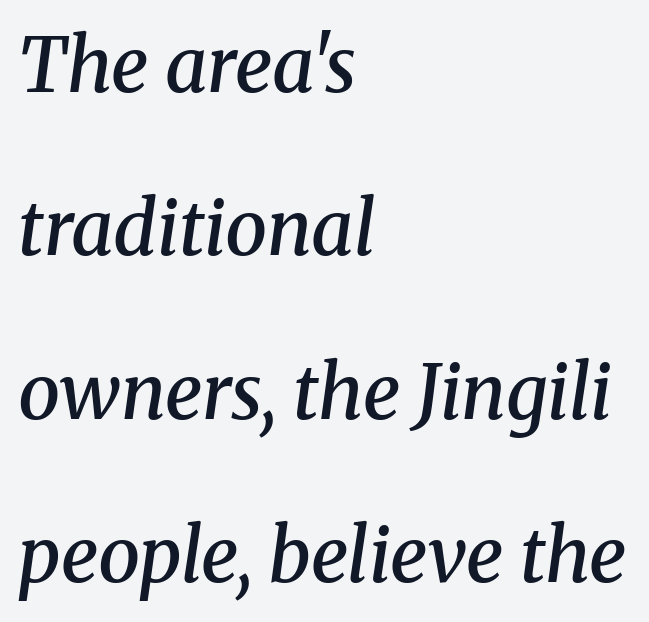
Q: Is the text bold? A: Semi-bold.
Q: Is the text italic (slanted)? A: Yes, it leans right by about 8 degrees.
Q: Is the typeface a serif or a sans-serif typeface? A: Serif.
Q: Is the text underlined? A: No.
Q: How is the paragraph aligned? A: Left-aligned.
Q: Is the spacing between letters normal or unusually wide? A: Normal.
Q: Is the spacing between lines tight, normal or loose? A: Loose.
Q: Width (condensed, normal, or wide)? A: Normal.
Q: Stroke contrast? A: Medium.
Q: x-height? A: Medium.
Q: Monospaced? A: No.
